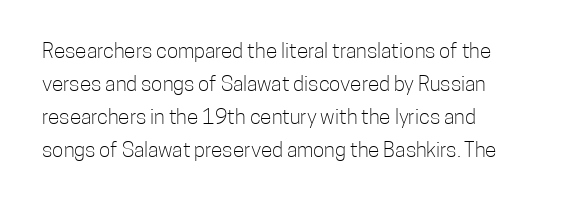
No italicization has been applied; the sample stays upright. This rendering features lettering with no underline. Summary of weight: not heavy and not bold. The typesetter chose a ragged-right arrangement here. The vertical gap from one line to the next is medium.
